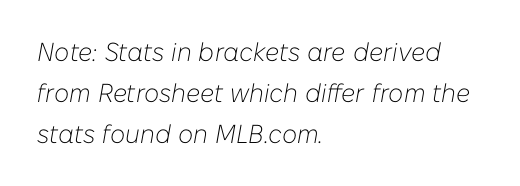
Q: Is the text bold? A: No.
Q: Is the text italic (slanted)? A: Yes, it leans right by about 10 degrees.
Q: Is the text underlined? A: No.
Q: How is the paragraph aligned? A: Left-aligned.
Q: Is the spacing between letters normal or unusually wide? A: Normal.
Q: Is the spacing between lines tight, normal or loose? A: Normal.
